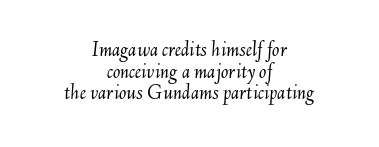
The image shows 22 px text type, italic (leaning right); set centered, tight line spacing (0.98x), normal letter spacing, not underlined.
